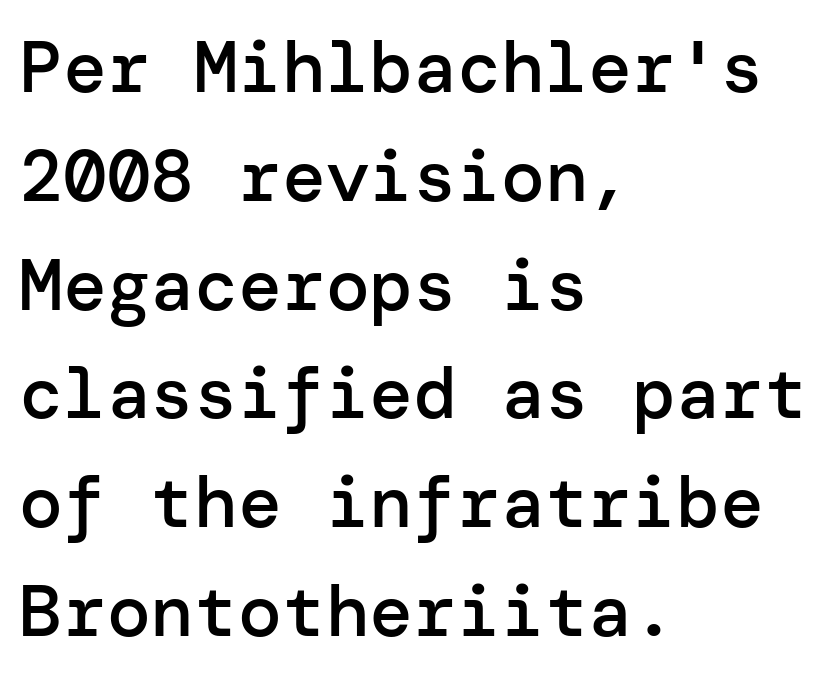
Standard letterfit; no display-style spreading of the glyphs. Which margin do the lines hug? The left one — the right edge is uneven. Each letter's strokes conclude bluntly, with no projecting serifs. The space between consecutive lines is moderate.
